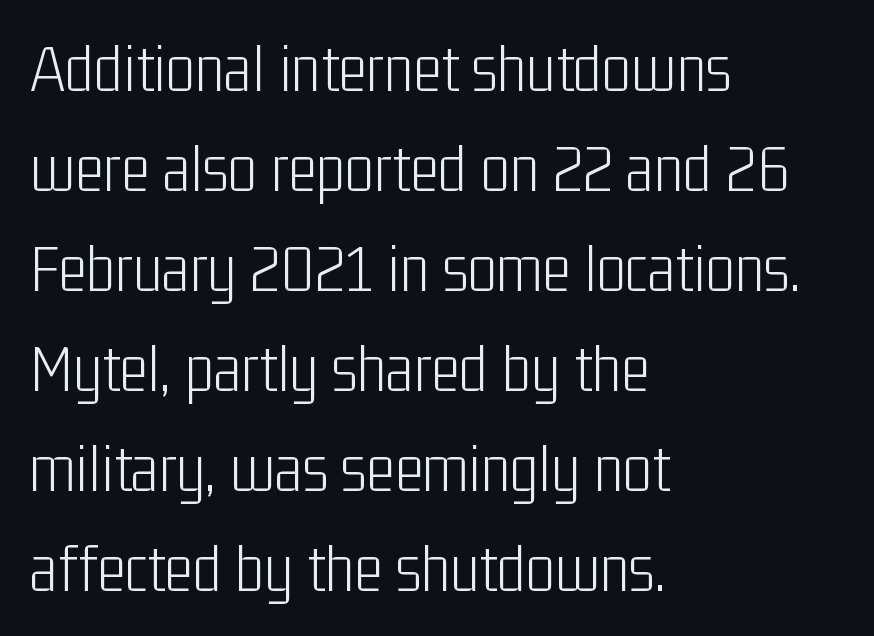
Stems and bowls with no extra thickness — not bold. Vertically, the passage feels balanced, rows spaced as you'd expect. Glyph-to-glyph distance matches everyday printed text. Compared with a centered layout, this one pins lines to the left instead.
